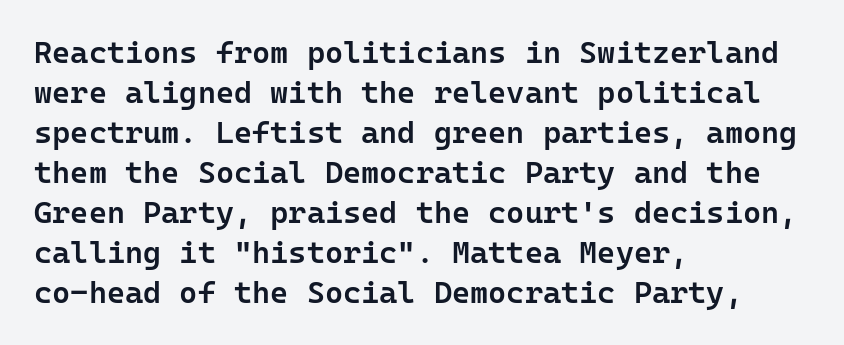
The image shows 31 px semibold sans-serif type, upright, monospaced; set left-aligned, normal line spacing (1.29x), normal letter spacing, not underlined; low stroke contrast and a medium x-height.
